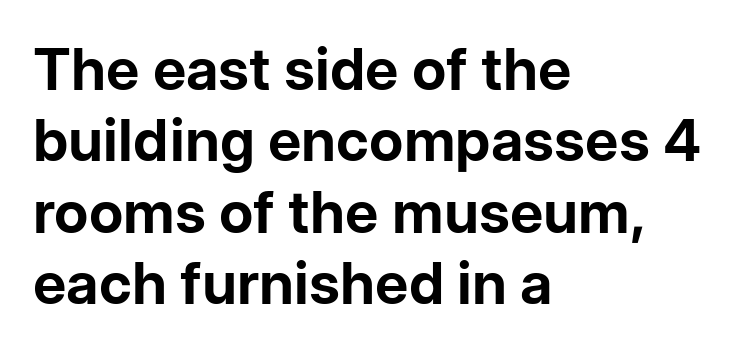
Q: Is the text bold? A: Yes.
Q: Is the text italic (slanted)? A: No, it is upright.
Q: Is the typeface a serif or a sans-serif typeface? A: Sans-serif.
Q: Is the text underlined? A: No.
Q: How is the paragraph aligned? A: Left-aligned.
Q: Is the spacing between letters normal or unusually wide? A: Normal.
Q: Width (condensed, normal, or wide)? A: Normal.
Q: Stroke contrast? A: Low.
Q: x-height? A: Medium.
Q: Monospaced? A: No.
